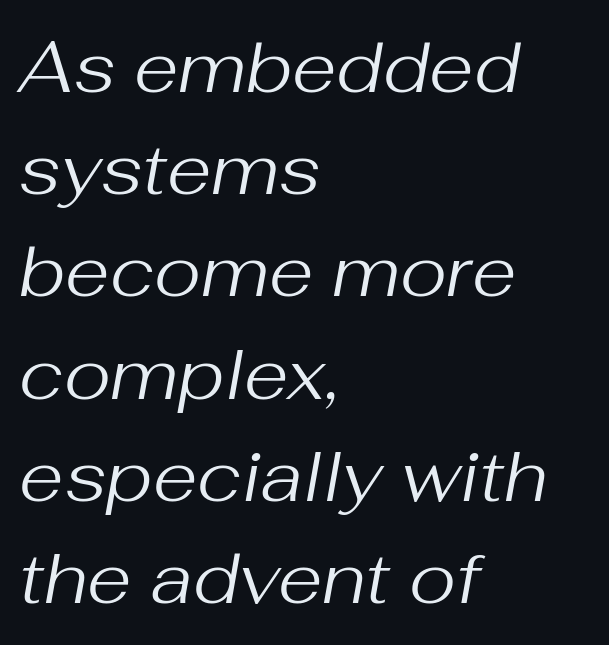
Q: Is the text bold? A: No.
Q: Is the text italic (slanted)? A: Yes, it leans right by about 10 degrees.
Q: Is the text underlined? A: No.
Q: How is the paragraph aligned? A: Left-aligned.
Q: Is the spacing between letters normal or unusually wide? A: Normal.
Q: Is the spacing between lines tight, normal or loose? A: Normal.
Q: Width (condensed, normal, or wide)? A: Normal.
Q: Stroke contrast? A: Medium.
Q: x-height? A: Medium.
Q: Monospaced? A: No.
